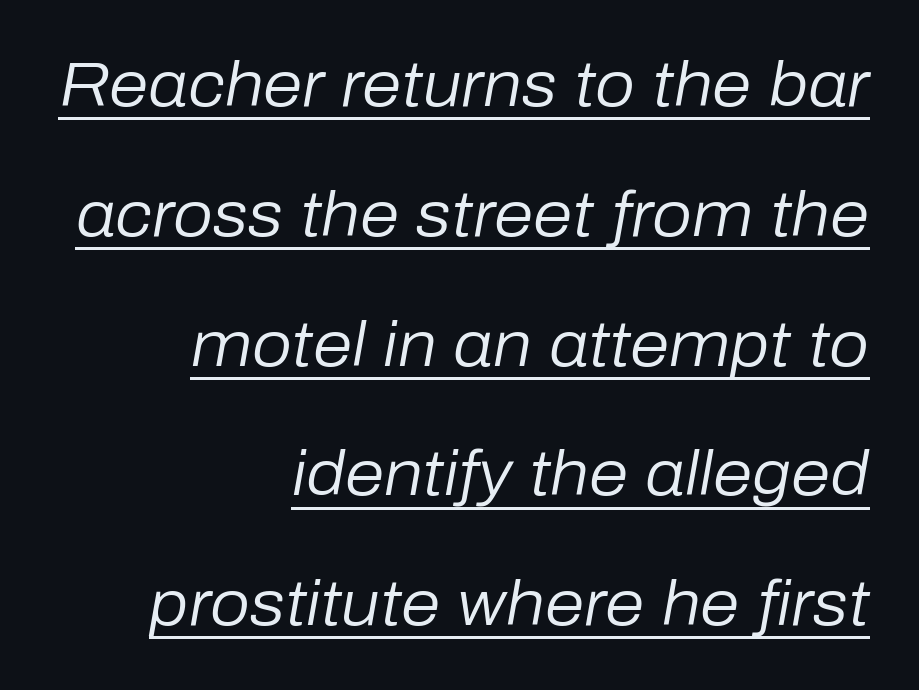
The image shows 63 px regular-weight type, italic (leaning right); set right-aligned, loose line spacing (2.06x), normal letter spacing, underlined; low stroke contrast and a medium x-height.
